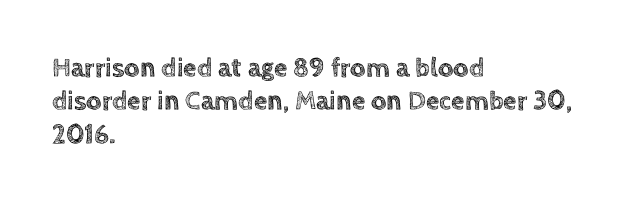
The image shows 27 px text type, upright; set left-aligned, line spacing 1.24x, normal letter spacing, not underlined.
